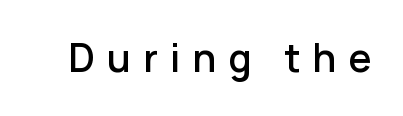
This sample uses an upright cut, with every glyph sitting square on the baseline. In terms of weight, the rendering is demibold, just under bold. Does the type have serifs? No, each stem ends abruptly. These lines have a slow, spaced-out rhythm from letter to letter.
